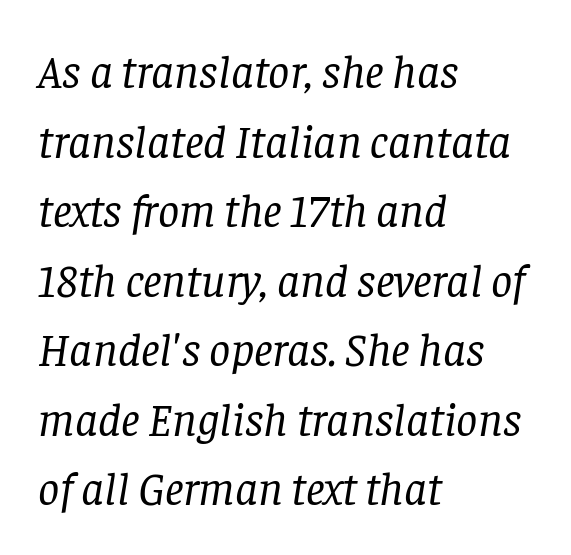
{"serif": "yes", "italic": "yes", "lean": "right", "slant_degrees": 8, "bold": "no", "weight": "regular", "width": "normal", "stroke_contrast": "low", "x_height": "large", "monospaced": "no", "underline": "no", "align": "left", "line_spacing": "normal", "line_spacing_ratio": 1.48, "letter_spacing": "normal", "letter_spacing_em": 0.0, "glyph_px": 47}
